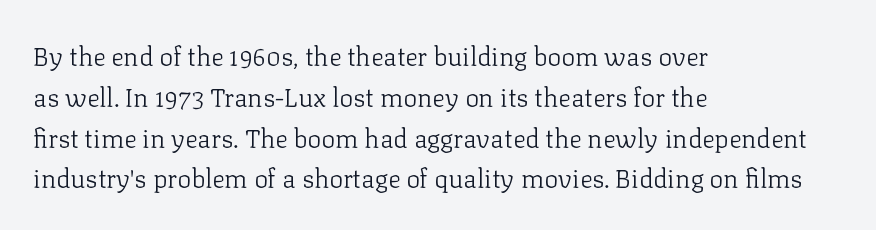
{"italic": "no", "bold": "no", "underline": "no", "align": "left", "line_spacing": "normal", "line_spacing_ratio": 1.57, "letter_spacing": "normal", "letter_spacing_em": 0.0, "glyph_px": 26}
